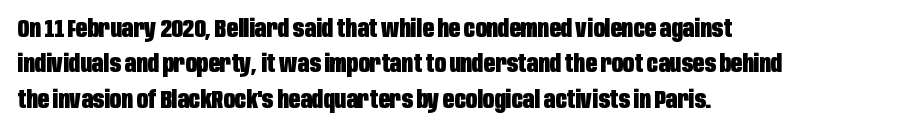
The image shows 25 px bold type, upright; set left-aligned, normal line spacing (1.42x), normal letter spacing, not underlined.
